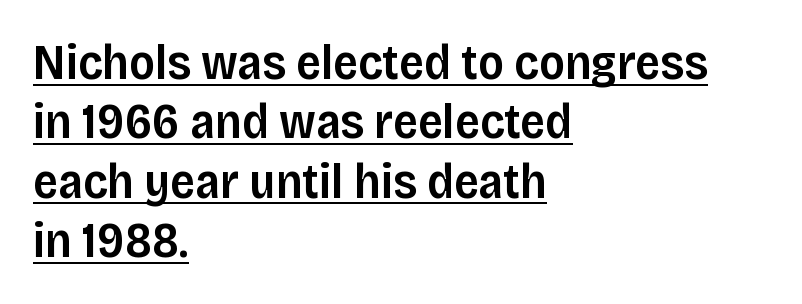
Strokes here are thickened, but only to semibold level. These lines keep a tight, regular rhythm from letter to letter. Where is the straight margin? On the left. The rendering uses natural spacing where letterforms have individual widths.
